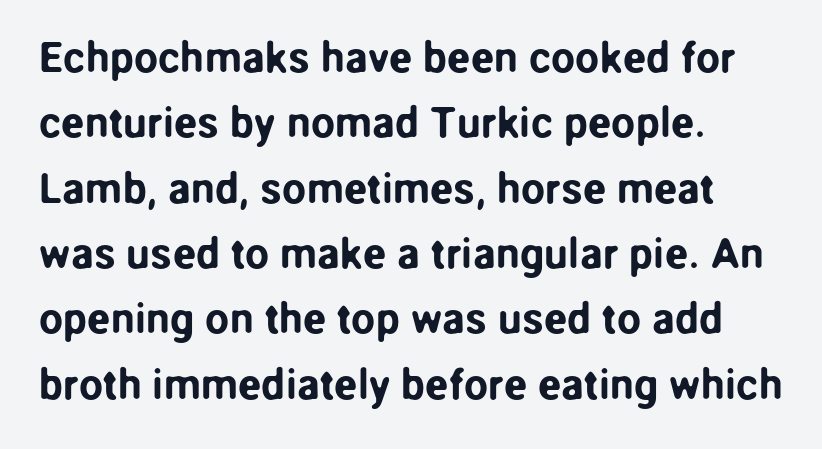
The zone under the glyphs is completely vacant. A typesetter would call this proportional, since set widths differ per character. These lines keep a tight, regular rhythm from letter to letter. Honestly, the row spacing looks completely unremarkable.
